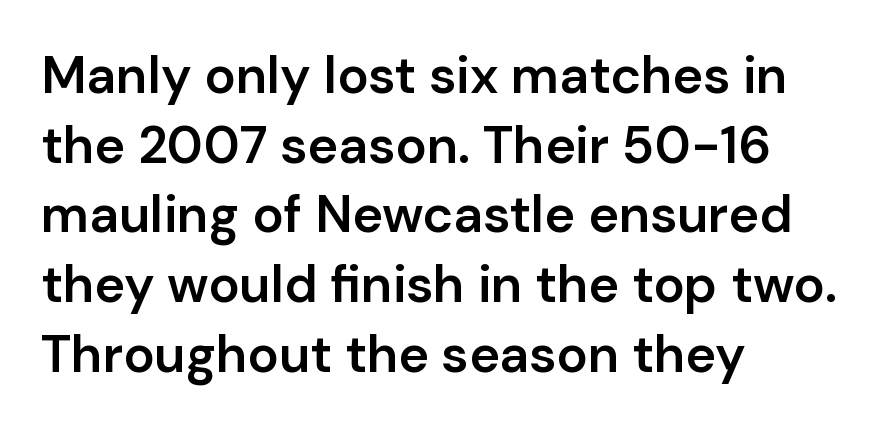
The image shows 52 px semibold sans-serif type, upright; set left-aligned, normal line spacing (1.34x), normal letter spacing, not underlined; low stroke contrast and a medium x-height.
